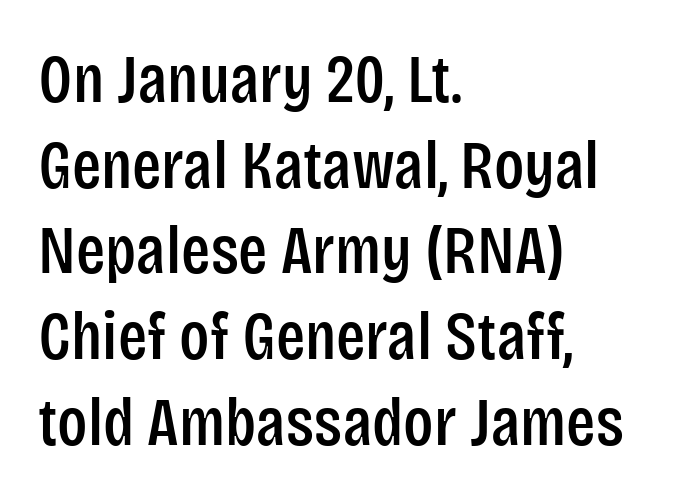
The image shows 68 px condensed sans-serif type, upright; set left-aligned, normal line spacing (1.26x), normal letter spacing, not underlined; low stroke contrast and a large x-height.
